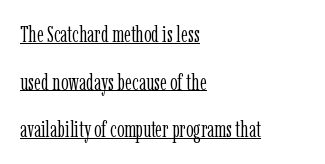
The image shows 23 px text type, upright; set left-aligned, loose line spacing (2.07x), normal letter spacing, underlined.
